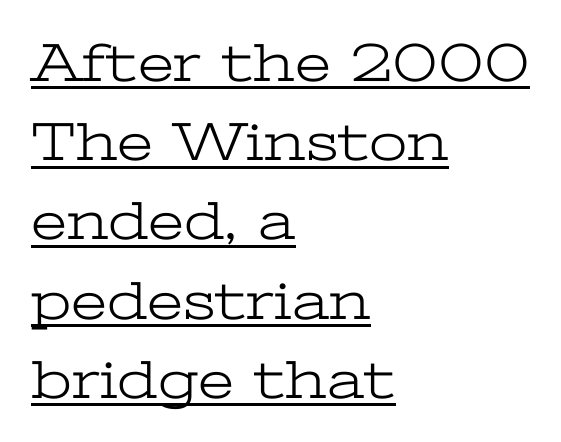
{"serif": "yes", "italic": "no", "bold": "no", "weight": "light", "width": "wide", "stroke_contrast": "low", "x_height": "medium", "monospaced": "no", "underline": "yes", "align": "left", "line_spacing": "normal", "line_spacing_ratio": 1.44, "letter_spacing": "normal", "letter_spacing_em": 0.0, "glyph_px": 55}
